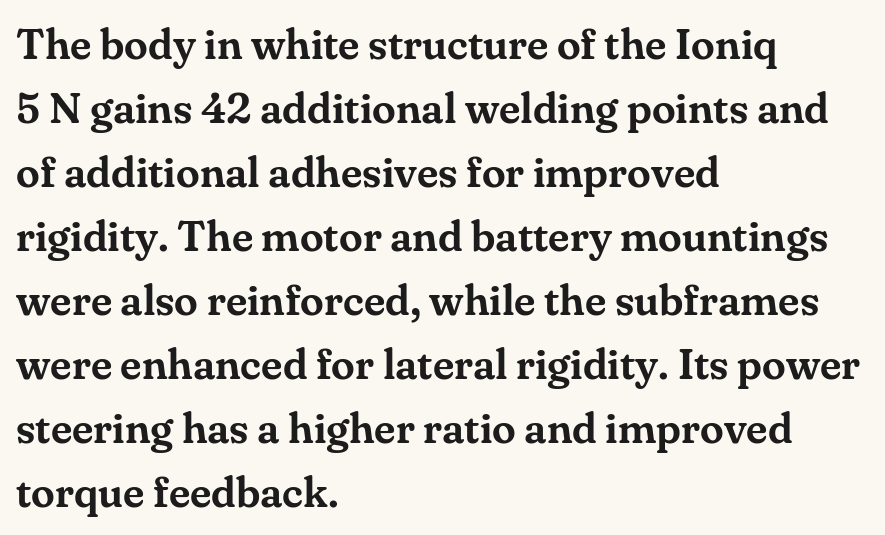
Is this a fixed-width face? No — the glyphs have proportional, varying widths. This rendering leaves character spacing at its baseline value. Note: serifs present on the glyphs. Compared with a centered layout, this one pins lines to the left instead.
